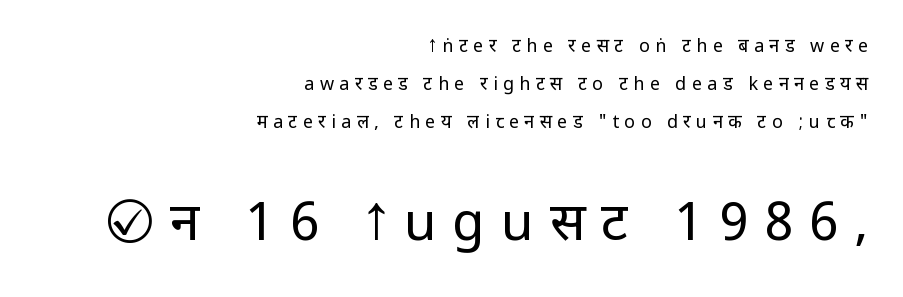
{"serif": "no", "italic": "no", "bold": "no", "weight": "regular", "width": "condensed", "stroke_contrast": "low", "underline": "no", "align": "right", "line_spacing": "loose", "line_spacing_ratio": 2.1, "letter_spacing": "wide", "letter_spacing_em": 0.3, "larger_block": "second", "size_ratio": 2.94, "glyph_px": 53}
